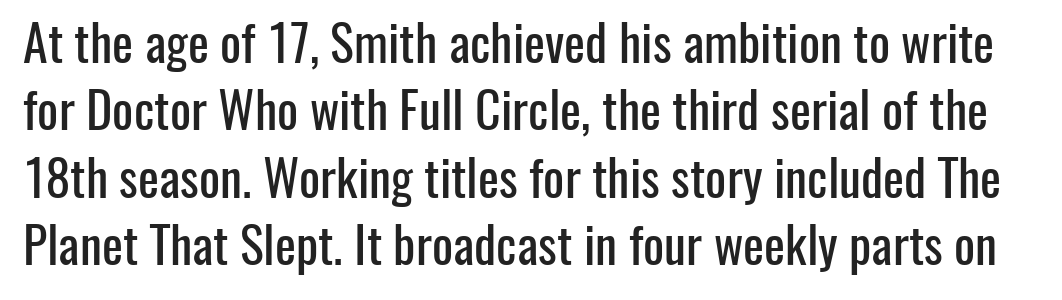
The image shows 50 px condensed sans-serif type, upright; set normal line spacing (1.35x), normal letter spacing, not underlined; low stroke contrast and a medium x-height.
